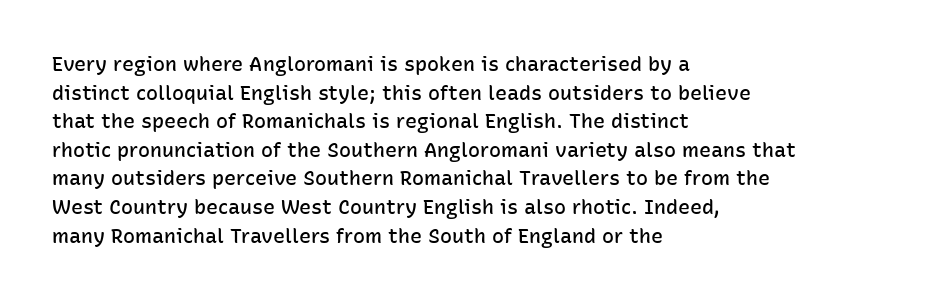
{"italic": "no", "bold": "semi", "underline": "no", "align": "left", "line_spacing": "normal", "line_spacing_ratio": 1.43, "letter_spacing": "normal", "letter_spacing_em": 0.0, "glyph_px": 20}
